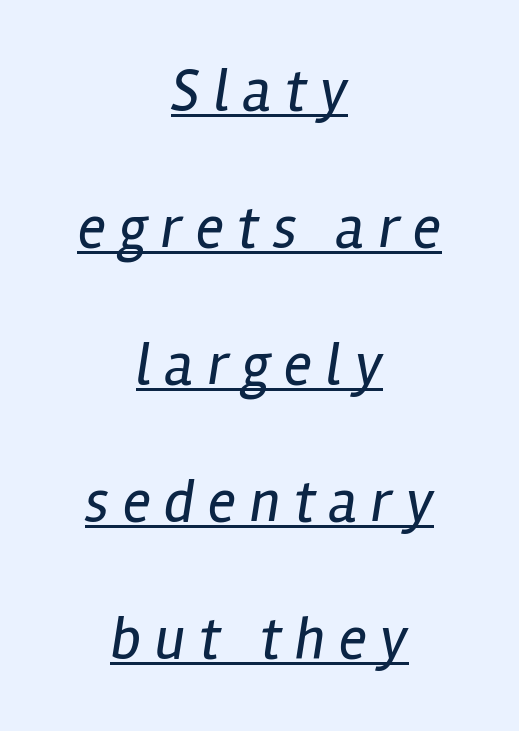
Q: Is the text bold? A: No.
Q: Is the text italic (slanted)? A: Yes, it leans right by about 12 degrees.
Q: Is the text underlined? A: Yes.
Q: How is the paragraph aligned? A: Centered.
Q: Is the spacing between letters normal or unusually wide? A: Unusually wide.
Q: Is the spacing between lines tight, normal or loose? A: Loose.
Q: Width (condensed, normal, or wide)? A: Condensed.
Q: Stroke contrast? A: Low.
Q: x-height? A: Medium.
Q: Monospaced? A: No.
